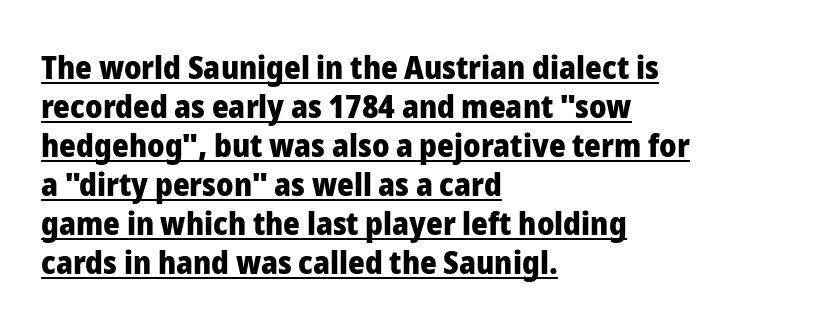
{"serif": "no", "italic": "no", "bold": "yes", "weight": "heavy", "width": "normal", "stroke_contrast": "low", "x_height": "medium", "monospaced": "no", "underline": "yes", "align": "left", "line_spacing_ratio": 1.22, "letter_spacing": "normal", "letter_spacing_em": 0.0, "glyph_px": 32}
